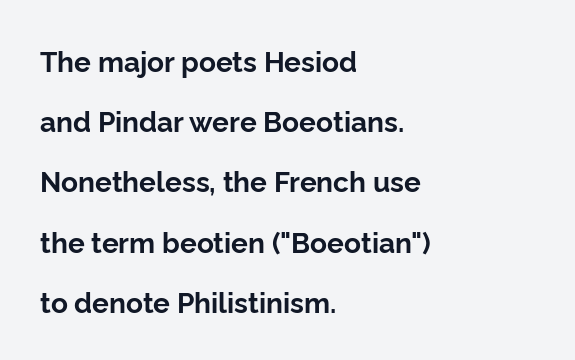
Clear beneath every line of the passage. These lines are rendered in a variable-pitch font. The designer went with a sans here, leaving each stem footless. Observe the ordinary spacing: letters are neighbours, not strangers. Baseline-to-baseline distance is far greater than the letter height.
